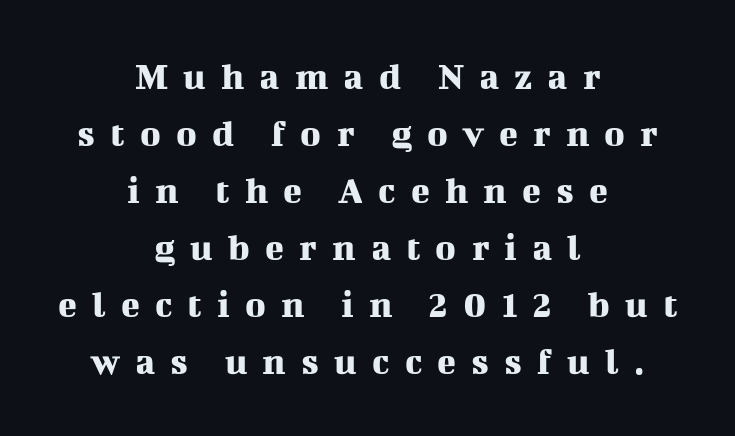
The letters are spread apart with noticeably loose tracking. Neither beginnings nor endings align; midpoints do. The type sits square on the baseline with zero lean. The foot of each line stays bare and open. In terms of leading, this rendering sits right in the middle.
